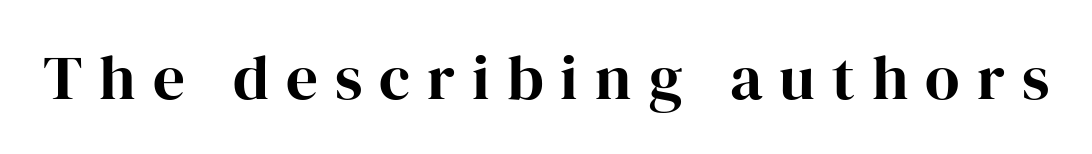
{"serif": "yes", "italic": "no", "bold": "yes", "weight": "bold", "width": "normal", "stroke_contrast": "high", "x_height": "medium", "monospaced": "no", "underline": "no", "letter_spacing": "wide", "letter_spacing_em": 0.27, "glyph_px": 63}
